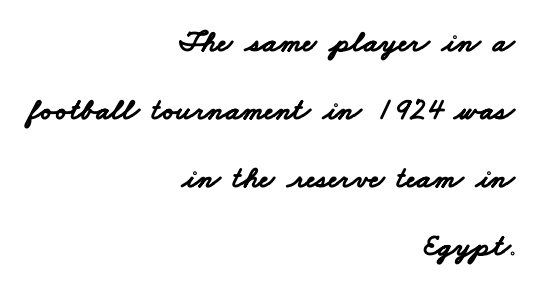
Line ends are locked; line starts wander. There is no visible air inserted between adjacent glyphs. Compared with typical paragraphs, the rows here are farther apart. The typeface chosen for these lines omits serifs. Does the weight exceed regular? Yes, all the way to bold. Is this a fixed-width face? No — the glyphs have proportional, varying widths.
